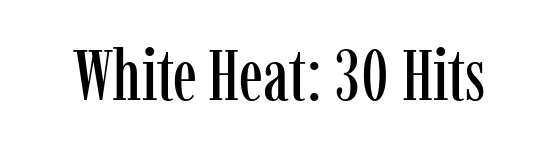
Spacing between characters is what you'd get straight out of the box. This sample has the flowing, uneven cadence of proportional lettering. A typesetter would label this face a serif. The axis of the letterforms is exactly vertical. Decoration check: the copy has no underline.
